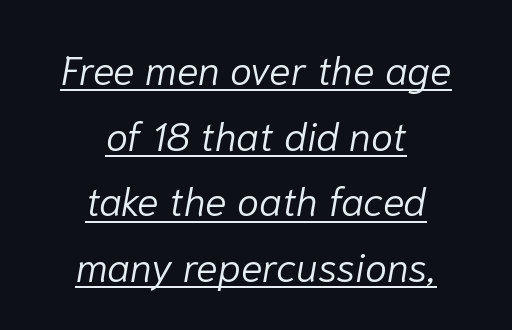
The weight would be labelled regular, book, light, or lighter still. A typographer would call this underscored text. The passage shown has conventional tracking throughout. Teacher's note: observe the equal gaps on both sides — that is centered alignment.
